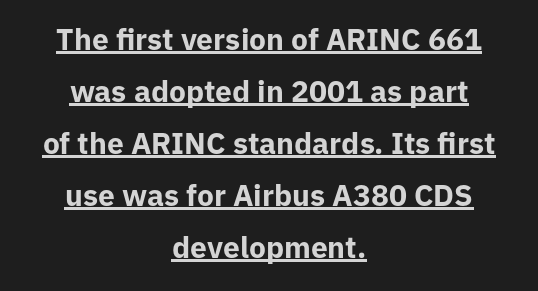
The image shows 30 px bold sans-serif type, upright; set centered, line spacing 1.73x, normal letter spacing, underlined; low stroke contrast and a medium x-height.
